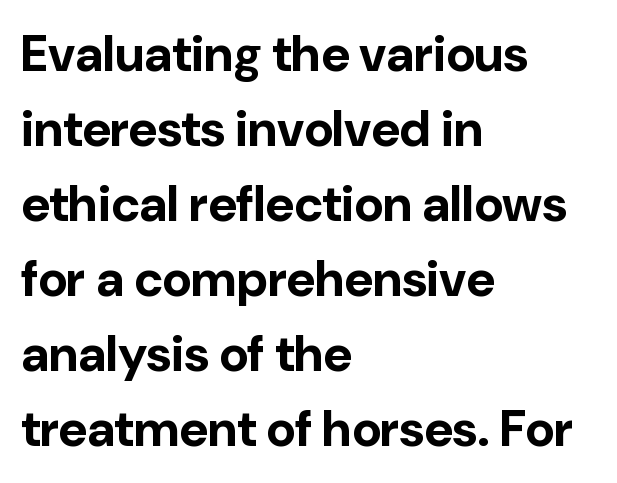
The image shows 50 px bold sans-serif type, upright; set left-aligned, normal line spacing (1.5x), normal letter spacing, not underlined; low stroke contrast and a medium x-height.
